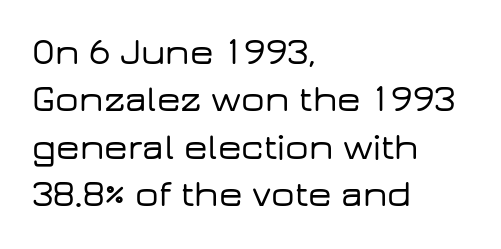
This is sans-serif lettering, the kind often seen on screens and signage. Is there any slant? The stems are plumb. Each letter keeps its own natural width here, so spacing adapts to shape. No word sits above an underline. How are the letters spaced? Ordinarily, with no added tracking. A typesetter would call this leading conventional body-copy spacing.
